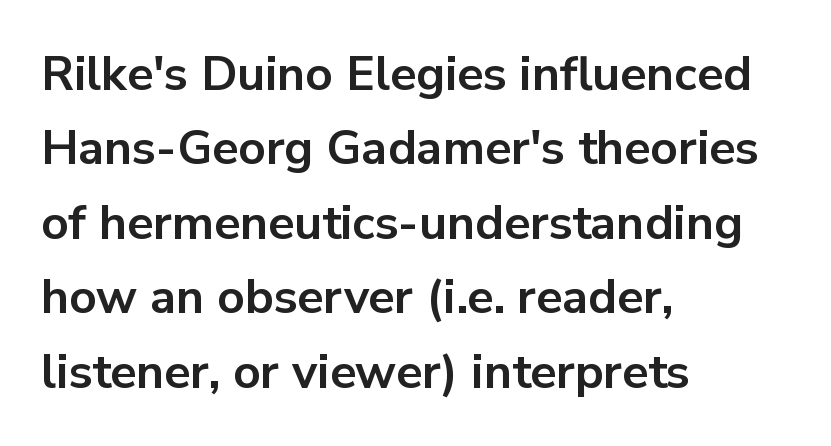
Nobody drew a line under any word here. The rendering uses natural spacing where letterforms have individual widths. The strokes are fattened all the way to bold. Where is the straight margin? On the left. The font's upright variant was chosen for this text.
